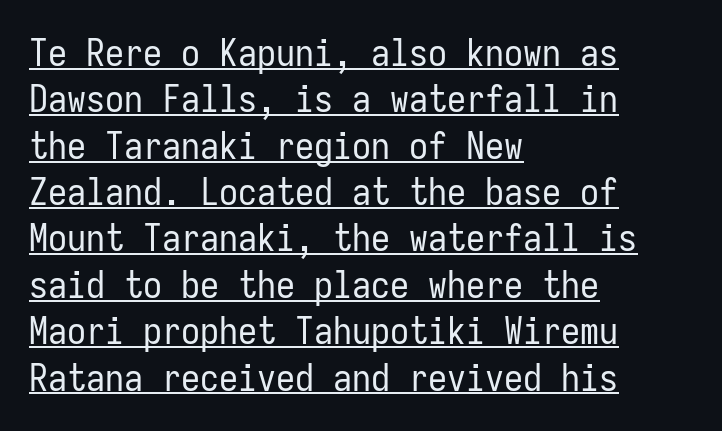
In terms of letterform style, serifs are entirely absent. You can tell it's not italic because the verticals are truly vertical. Line starts are locked; line ends wander. Students, note that the glyphs here touch the page at normal intervals. Stem width sits at or under what a default text font uses. Decoration check: the copy is underlined.
